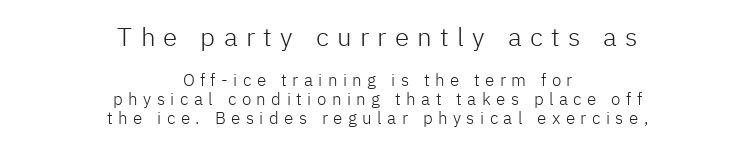
Notice how the passage keeps no hard edge, just a central spine. Does the bottom block carry the larger type? No, the top block does. Characters remain perfectly vertical along every line. Stems here are at most as thick as an everyday book face. Underline: absent. Cramped leading.
